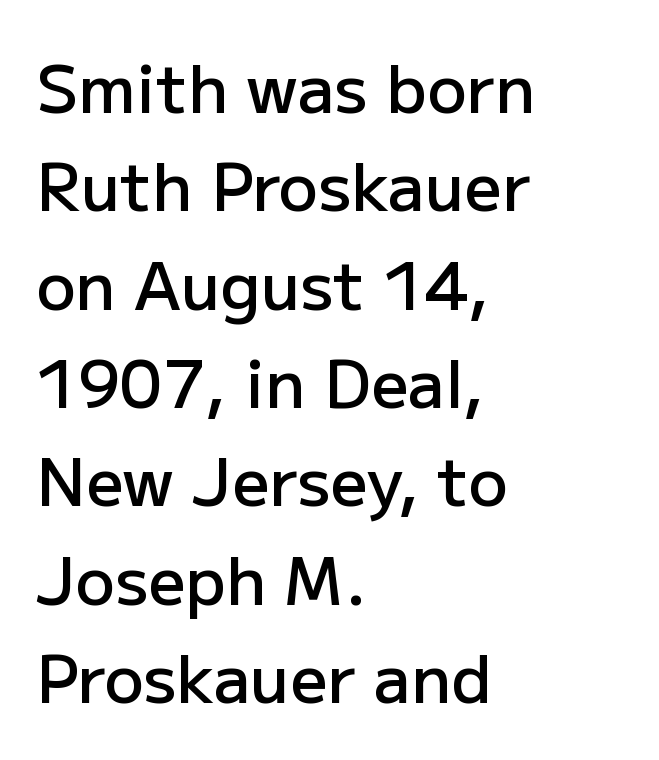
Posture: upright roman. The face used here is a sans, in the tradition of grotesques and geometrics. Moderately thickened strokes mark this as semibold type. Each letter keeps its own natural width here, so spacing adapts to shape.
